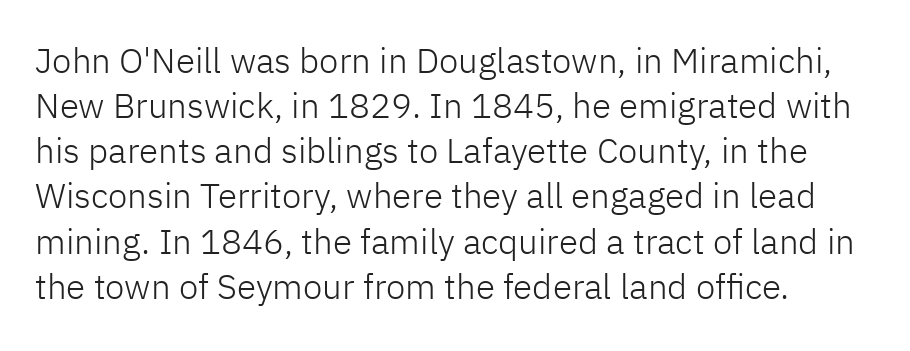
The image shows 35 px light sans-serif type, upright; set left-aligned, normal line spacing (1.29x), normal letter spacing, not underlined; low stroke contrast and a medium x-height.
